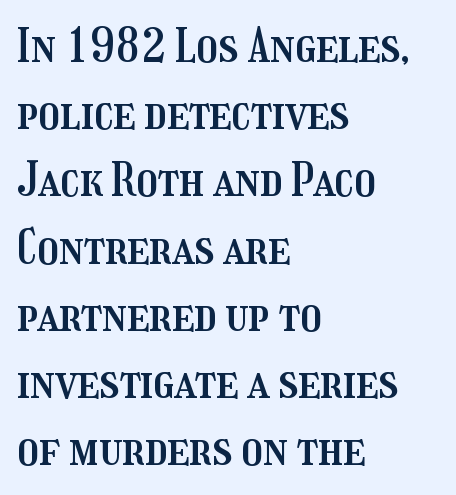
The image shows 47 px condensed type, upright; set left-aligned, normal line spacing (1.43x), normal letter spacing, not underlined; medium stroke contrast and a medium x-height.
